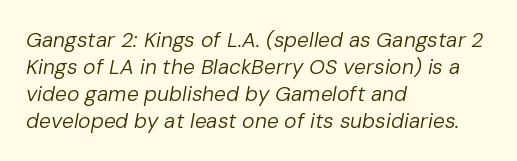
Q: Is the text bold? A: No.
Q: Is the text italic (slanted)? A: Yes, it leans right by about 10 degrees.
Q: Is the text underlined? A: No.
Q: How is the paragraph aligned? A: Left-aligned.
Q: Is the spacing between letters normal or unusually wide? A: Normal.
Q: Is the spacing between lines tight, normal or loose? A: Normal.
